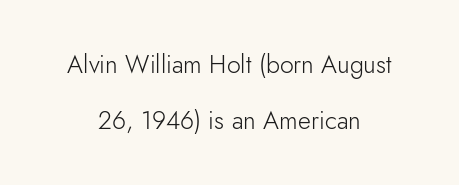
Q: Is the text bold? A: No.
Q: Is the text italic (slanted)? A: No, it is upright.
Q: Is the text underlined? A: No.
Q: How is the paragraph aligned? A: Centered.
Q: Is the spacing between letters normal or unusually wide? A: Normal.
Q: Is the spacing between lines tight, normal or loose? A: Loose.
